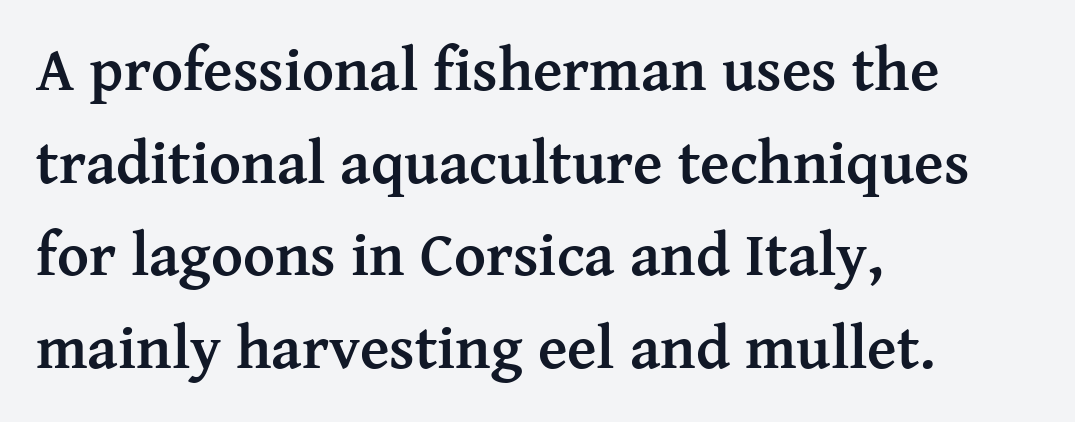
Each letter keeps its own natural width here, so spacing adapts to shape. This is heavy type, rendered in bold. The space between consecutive lines is moderate. This rendering employs a face with finishing strokes, i.e., a serif. Letter spacing: default. Ordinary non-slanted type is in use.
